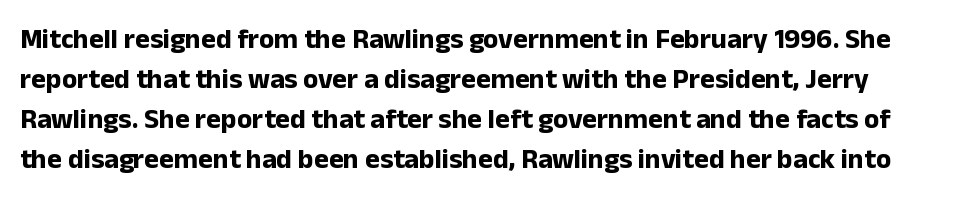
The image shows 28 px bold sans-serif type, upright; set normal line spacing (1.43x), normal letter spacing, not underlined; low stroke contrast and a medium x-height.
